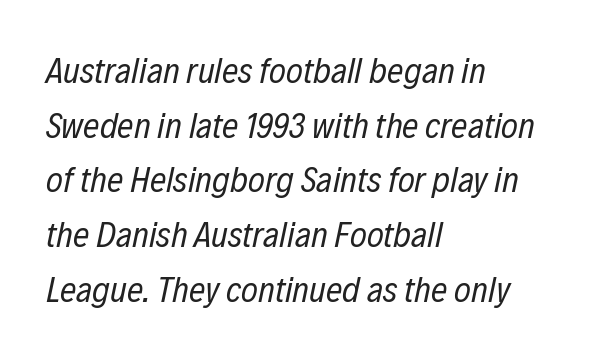
The image shows 36 px regular-weight, condensed type, italic (leaning right); set left-aligned, normal line spacing (1.52x), normal letter spacing, not underlined; low stroke contrast and a medium x-height.
